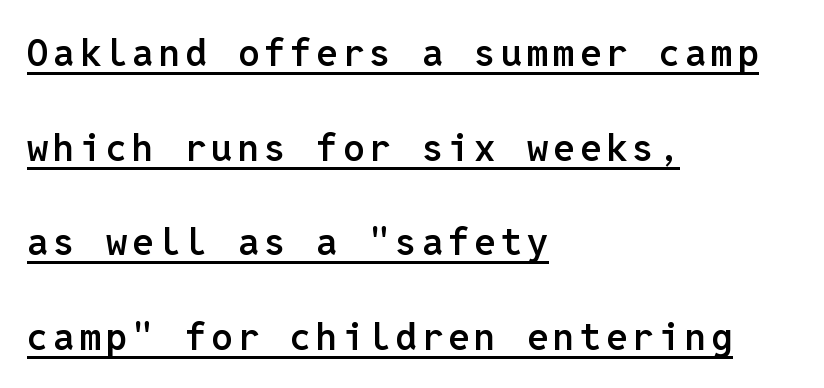
The image shows 38 px semibold sans-serif type, upright, monospaced; set left-aligned, loose line spacing (2.49x), underlined; low stroke contrast and a medium x-height.
